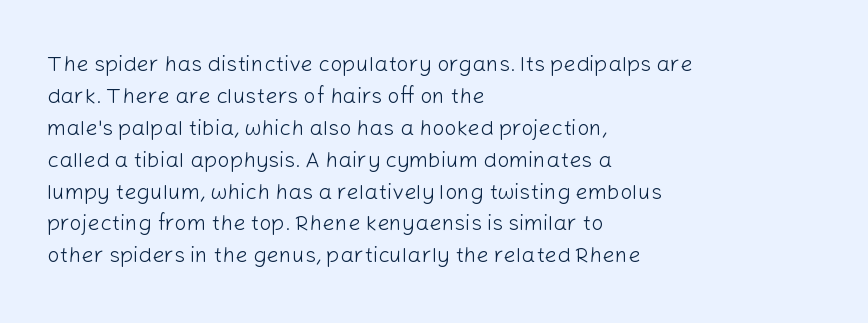
The image shows 22 px text type, upright; set left-aligned, normal line spacing (1.45x), normal letter spacing, not underlined.
